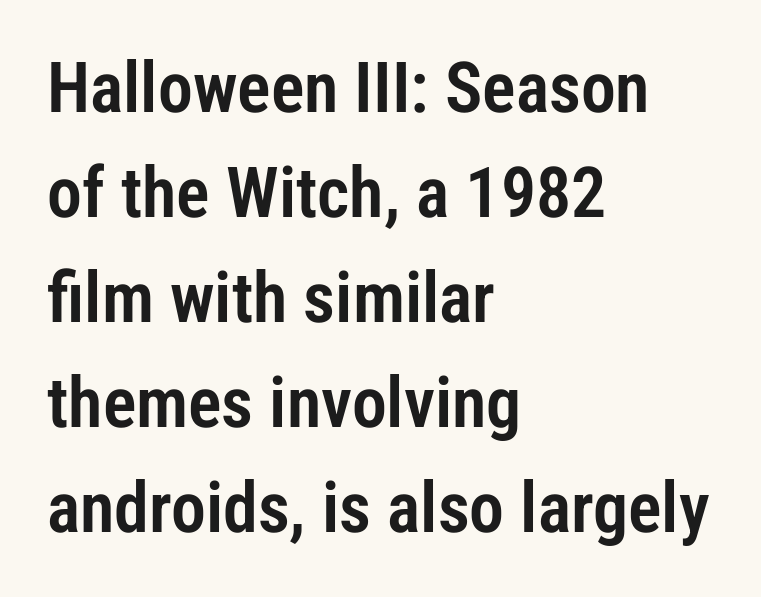
Q: Is the text italic (slanted)? A: No, it is upright.
Q: Is the typeface a serif or a sans-serif typeface? A: Sans-serif.
Q: Is the text underlined? A: No.
Q: How is the paragraph aligned? A: Left-aligned.
Q: Is the spacing between letters normal or unusually wide? A: Normal.
Q: Is the spacing between lines tight, normal or loose? A: Normal.
Q: Width (condensed, normal, or wide)? A: Condensed.
Q: Stroke contrast? A: Low.
Q: x-height? A: Medium.
Q: Monospaced? A: No.
